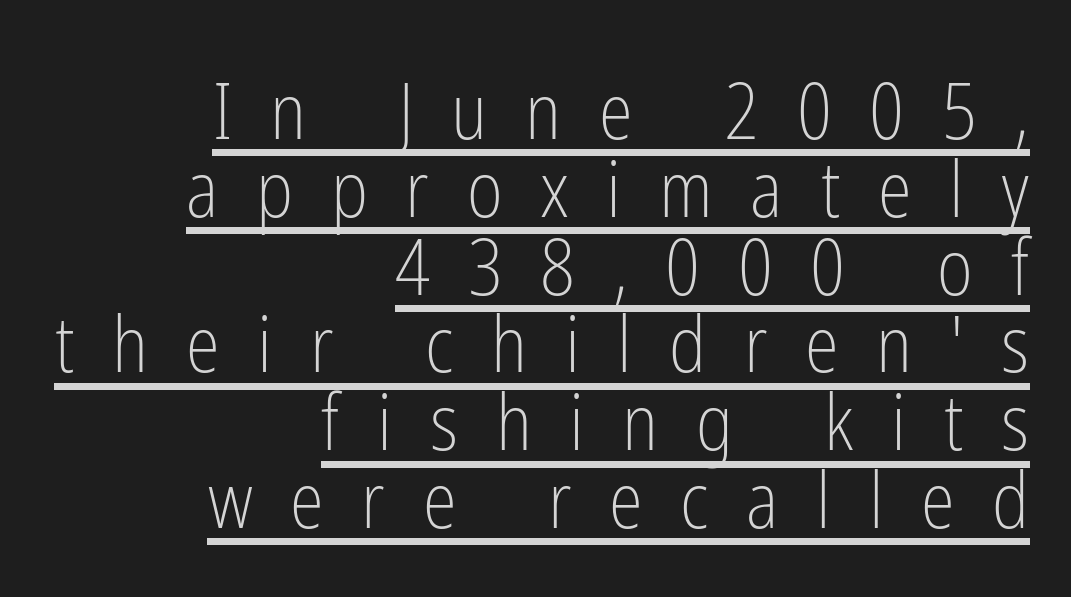
Q: Is the text bold? A: No.
Q: Is the text italic (slanted)? A: No, it is upright.
Q: Is the typeface a serif or a sans-serif typeface? A: Sans-serif.
Q: Is the text underlined? A: Yes.
Q: How is the paragraph aligned? A: Right-aligned.
Q: Is the spacing between letters normal or unusually wide? A: Unusually wide.
Q: Is the spacing between lines tight, normal or loose? A: Tight.
Q: Width (condensed, normal, or wide)? A: Condensed.
Q: Stroke contrast? A: Low.
Q: x-height? A: Medium.
Q: Monospaced? A: No.
